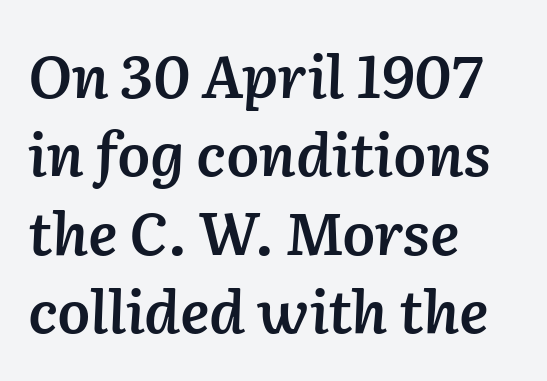
The image shows 59 px semibold type, italic (leaning right); set left-aligned, normal line spacing (1.33x), normal letter spacing, not underlined; low stroke contrast and a medium x-height.
